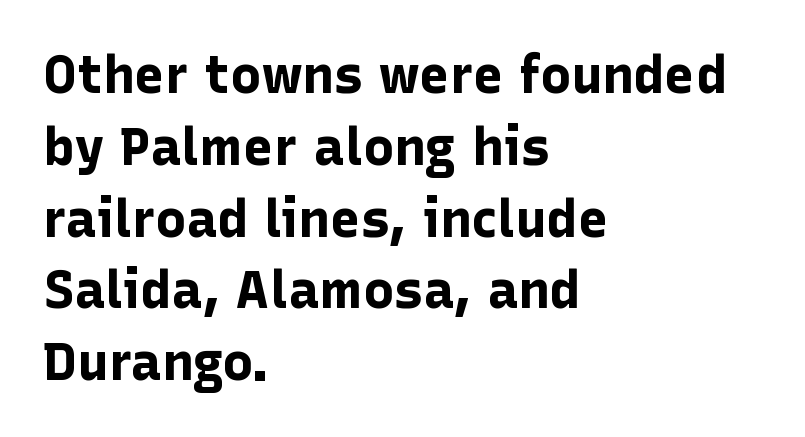
{"serif": "no", "italic": "no", "bold": "yes", "weight": "bold", "width": "normal", "stroke_contrast": "low", "x_height": "medium", "monospaced": "no", "underline": "no", "align": "left", "line_spacing": "normal", "line_spacing_ratio": 1.38, "letter_spacing": "normal", "letter_spacing_em": 0.0, "glyph_px": 52}
